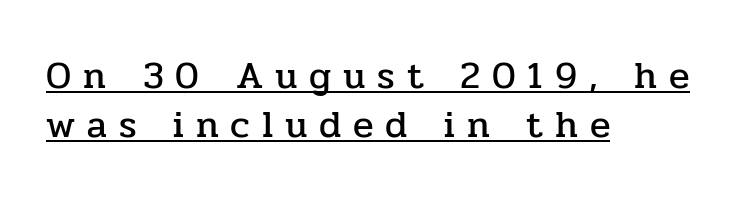
{"serif": "yes", "italic": "no", "width": "normal", "stroke_contrast": "low", "x_height": "medium", "monospaced": "no", "underline": "yes", "align": "left", "line_spacing": "normal", "line_spacing_ratio": 1.3, "letter_spacing": "wide", "letter_spacing_em": 0.31, "glyph_px": 38}
